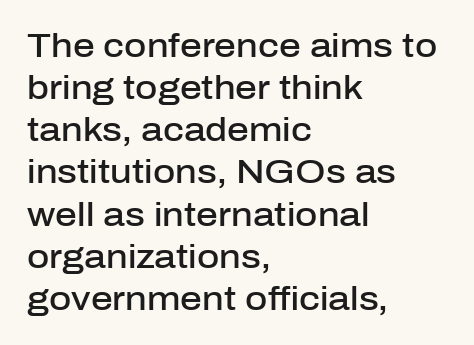
Caption: semibold face, moderately heavy strokes. Nope, not italic — everything's standing straight. This sample has the flowing, uneven cadence of proportional lettering. Tracking value appears to be zero — textbook default spacing.
